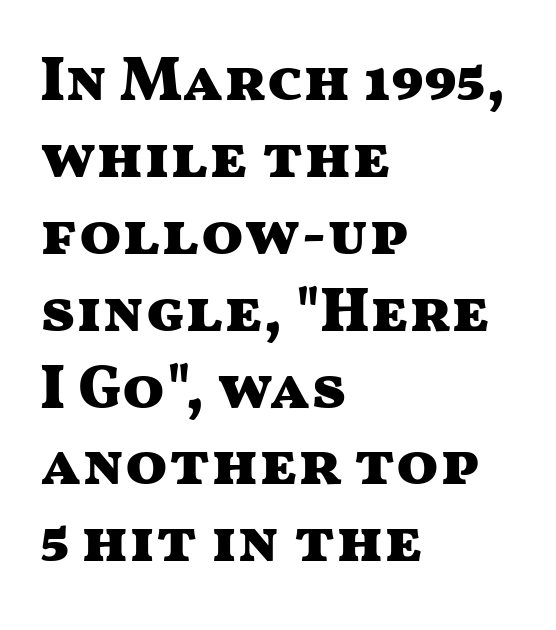
Unlike a traditional serif, this face leaves its strokes unadorned. You can tell it's not italic because the verticals are truly vertical. The horizontal fit of the characters is conventional and even. Think of a printed novel: that variable character pitch is what you see here.
